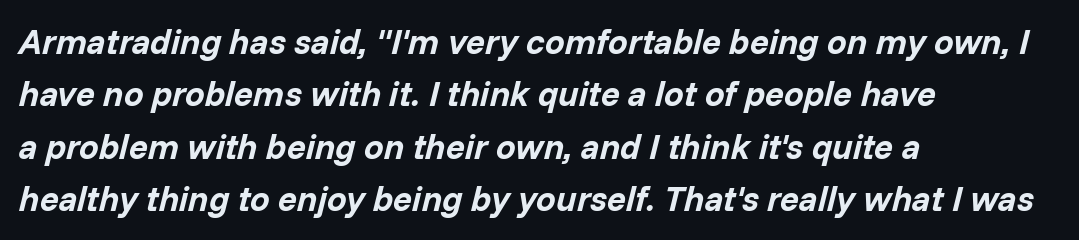
{"italic": "yes", "lean": "right", "slant_degrees": 14, "bold": "yes", "weight": "bold", "width": "normal", "stroke_contrast": "low", "x_height": "medium", "monospaced": "no", "underline": "no", "align": "left", "line_spacing": "normal", "line_spacing_ratio": 1.5, "letter_spacing": "normal", "letter_spacing_em": 0.0, "glyph_px": 35}
